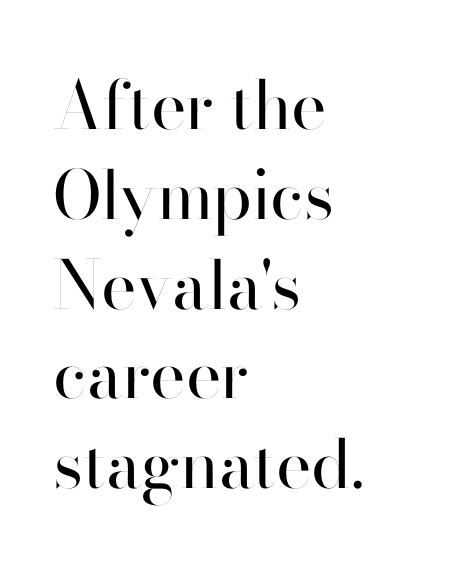
These lines sit exactly where default settings would place them. Are there feet on the stems? There aren't — it's a sans. The words here are not underlined. Default kerning and tracking; the words read as compact shapes.
